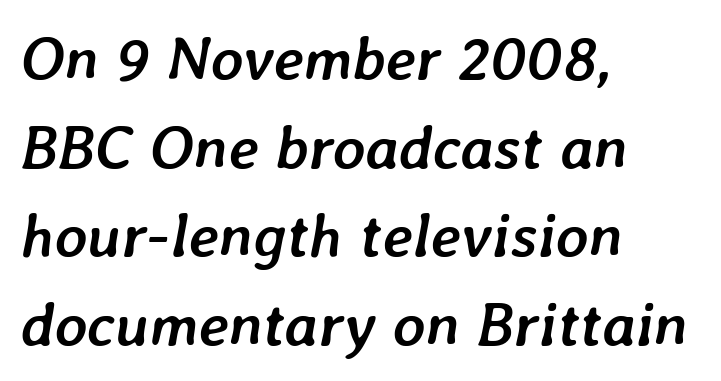
{"italic": "yes", "lean": "right", "slant_degrees": 7, "bold": "yes", "weight": "semibold", "width": "normal", "stroke_contrast": "low", "x_height": "medium", "monospaced": "no", "underline": "no", "align": "left", "line_spacing": "normal", "line_spacing_ratio": 1.43, "letter_spacing": "normal", "letter_spacing_em": 0.0, "glyph_px": 62}
